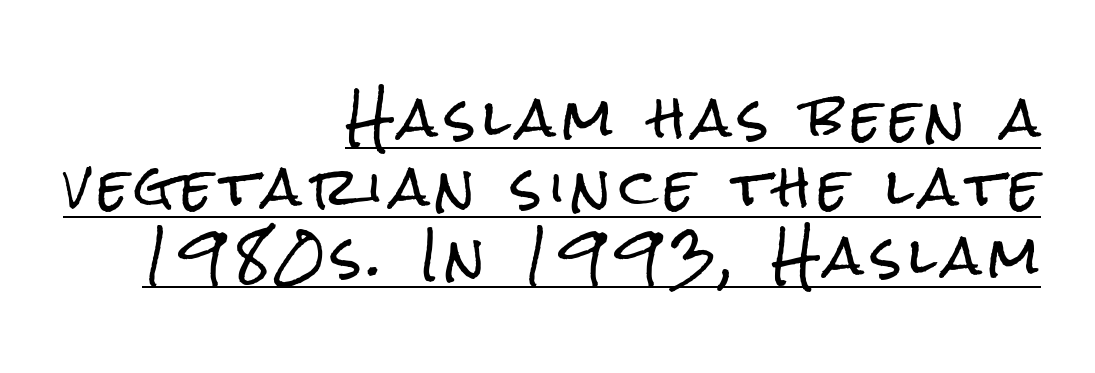
{"serif": "no", "italic": "no", "width": "condensed", "stroke_contrast": "low", "x_height": "medium", "monospaced": "no", "underline": "yes", "align": "right", "line_spacing": "normal", "line_spacing_ratio": 1.33, "glyph_px": 52}
